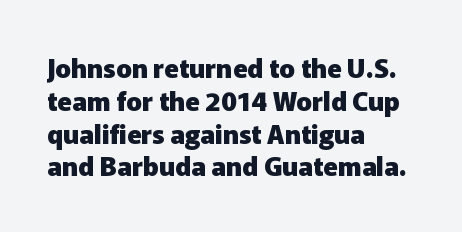
Reading down the column, the eye jumps a familiar distance to each next line. The passage shown is not underscored anywhere. Its strokes are broad and dark, the hallmark of bold type. Quick note: not italic, upright. Observe the ordinary spacing: letters are neighbours, not strangers. Line beginnings align vertically; line endings do not.
